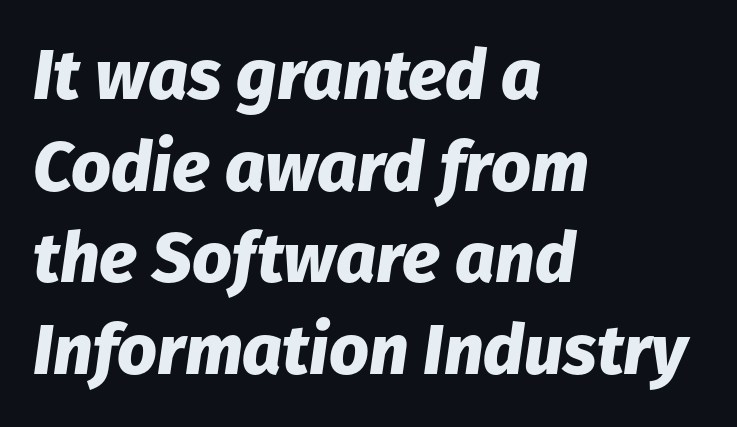
The image shows 70 px heavy type, italic (leaning right); set left-aligned, normal line spacing (1.31x), normal letter spacing, not underlined; low stroke contrast and a medium x-height.
